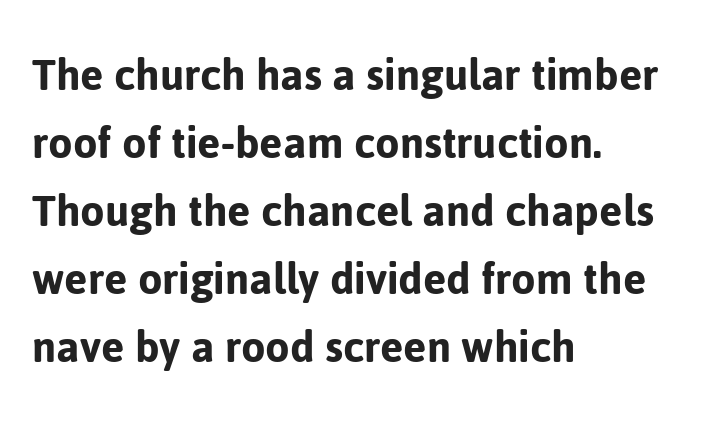
{"serif": "no", "italic": "no", "width": "normal", "stroke_contrast": "low", "x_height": "medium", "monospaced": "no", "underline": "no", "align": "left", "line_spacing": "normal", "line_spacing_ratio": 1.36, "letter_spacing": "normal", "letter_spacing_em": 0.0, "glyph_px": 50}
